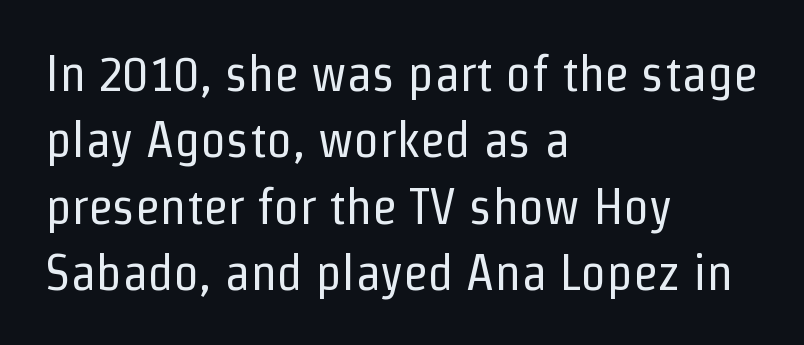
Q: Is the text bold? A: No.
Q: Is the text italic (slanted)? A: No, it is upright.
Q: Is the typeface a serif or a sans-serif typeface? A: Sans-serif.
Q: Is the text underlined? A: No.
Q: How is the paragraph aligned? A: Left-aligned.
Q: Is the spacing between letters normal or unusually wide? A: Normal.
Q: Is the spacing between lines tight, normal or loose? A: Normal.
Q: Width (condensed, normal, or wide)? A: Condensed.
Q: Stroke contrast? A: Low.
Q: x-height? A: Medium.
Q: Monospaced? A: No.
